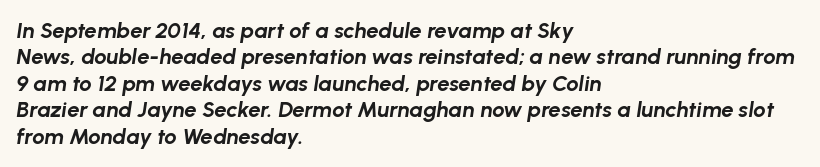
Emphasis by weight is at full strength: bold. A typesetter would call this zero additional tracking. The gap between lines stays unmarked. Compared with ordinary roman type, these characters are visibly tilted.
